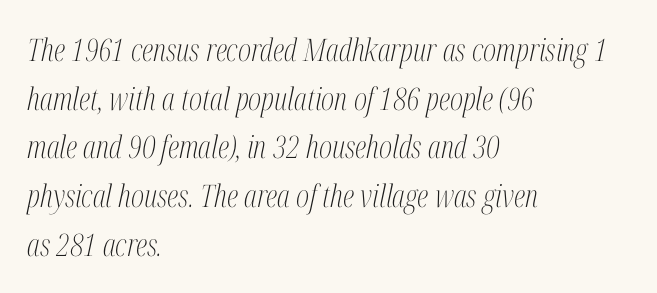
This is serif lettering, the kind often seen in printed books. These lines are rendered in a variable-pitch font. Letters have the restrained weight of plain body copy at most. The whole block is typeset with a tilt. Honestly, the row spacing looks completely unremarkable. Spacing between characters is what you'd get straight out of the box.
